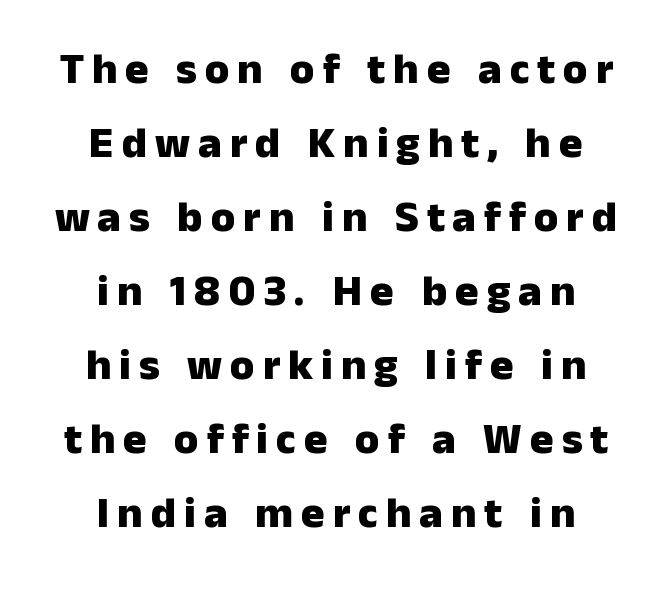
Q: Is the text bold? A: Yes.
Q: Is the text italic (slanted)? A: No, it is upright.
Q: Is the typeface a serif or a sans-serif typeface? A: Sans-serif.
Q: Is the text underlined? A: No.
Q: How is the paragraph aligned? A: Centered.
Q: Is the spacing between lines tight, normal or loose? A: Normal.
Q: Width (condensed, normal, or wide)? A: Normal.
Q: Stroke contrast? A: Low.
Q: x-height? A: Medium.
Q: Monospaced? A: No.
